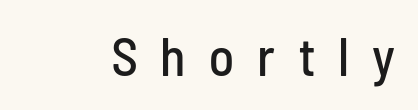
The image shows 53 px condensed sans-serif type, upright; set unusually wide letter spacing (+0.44 em), not underlined; low stroke contrast and a medium x-height.
